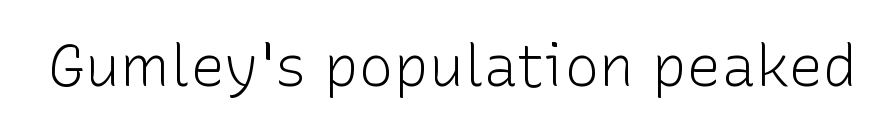
{"serif": "no", "italic": "no", "bold": "no", "weight": "light", "width": "normal", "stroke_contrast": "low", "x_height": "medium", "monospaced": "no", "underline": "no", "letter_spacing": "normal", "letter_spacing_em": 0.0, "glyph_px": 58}
